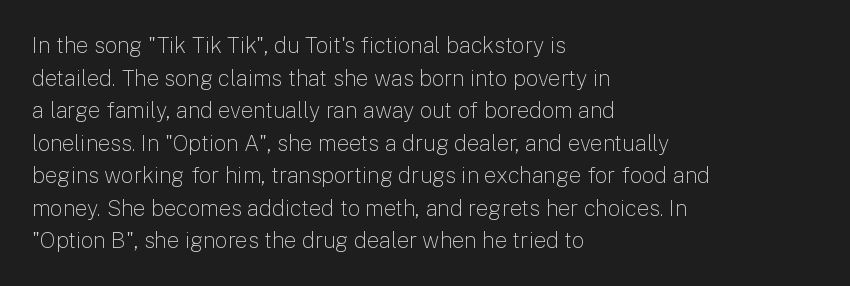
Rows of type keep a routine distance in the vertical direction. The space beneath each line is pristine and unruled. Which margin do the lines hug? The left one — the right edge is uneven. The letterforms sit shoulder to shoulder at normal distance.
